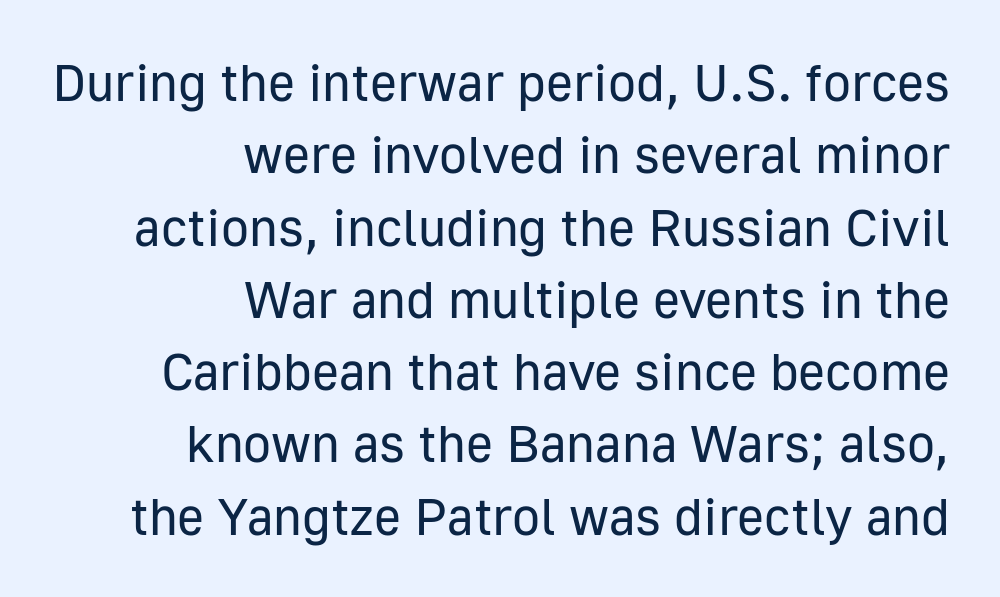
{"serif": "no", "italic": "no", "bold": "no", "weight": "regular", "width": "normal", "stroke_contrast": "low", "x_height": "medium", "monospaced": "no", "underline": "no", "align": "right", "line_spacing": "normal", "line_spacing_ratio": 1.39, "letter_spacing": "normal", "letter_spacing_em": 0.0, "glyph_px": 52}
